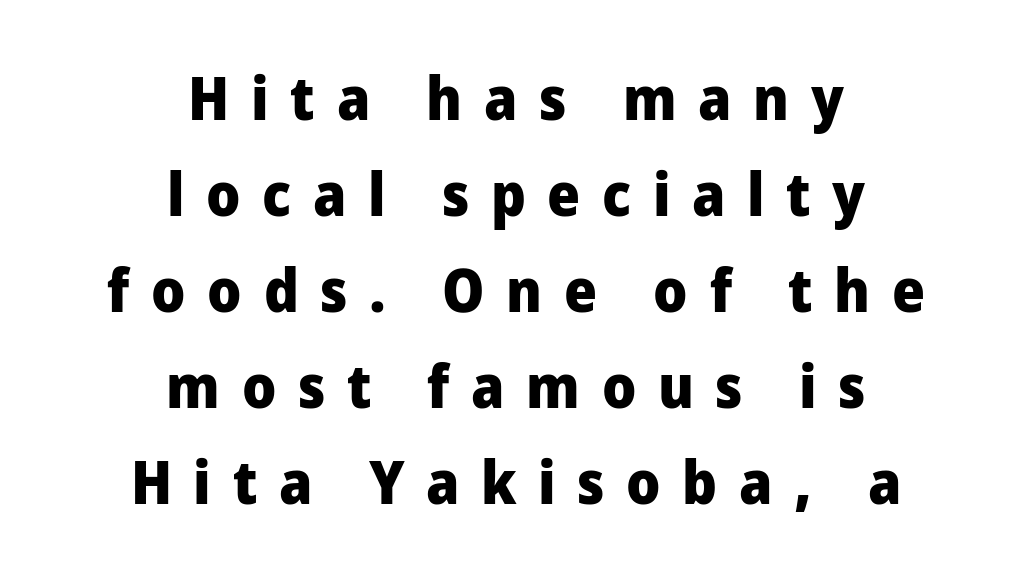
{"serif": "no", "italic": "no", "bold": "yes", "weight": "heavy", "width": "normal", "stroke_contrast": "low", "x_height": "medium", "monospaced": "no", "underline": "no", "align": "center", "line_spacing": "normal", "line_spacing_ratio": 1.6, "letter_spacing": "wide", "letter_spacing_em": 0.36, "glyph_px": 60}
